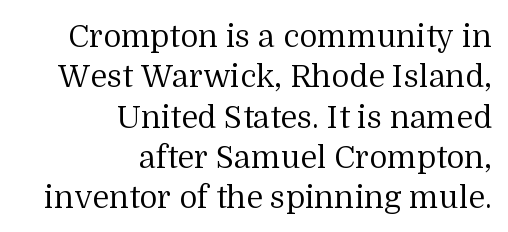
On a weight scale, this lands at 450 or below. Leading matches the norm, producing a regular column. The setting favours the right margin, as signatures and pull-quotes sometimes do. The axis of the letterforms is exactly vertical. The type family on display is of the serif kind. The space directly below the letters is spotless.
